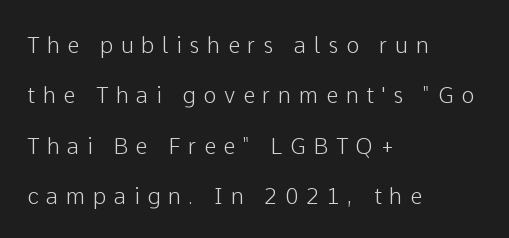
Q: Is the text italic (slanted)? A: No, it is upright.
Q: Is the text underlined? A: No.
Q: How is the paragraph aligned? A: Left-aligned.
Q: Is the spacing between letters normal or unusually wide? A: Unusually wide.
Q: Is the spacing between lines tight, normal or loose? A: Loose.
